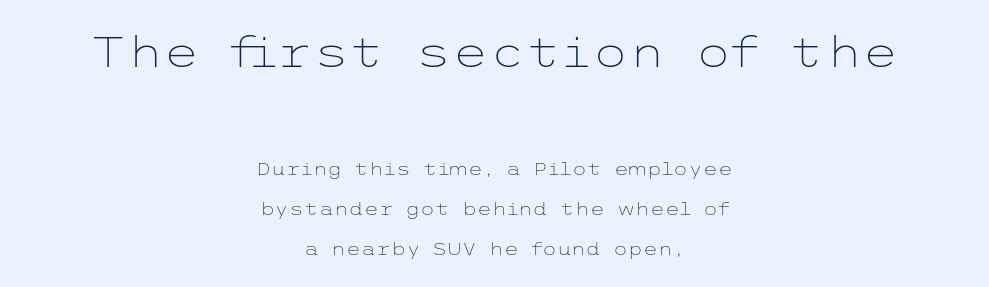
Q: Is the text bold? A: No.
Q: Is the text italic (slanted)? A: No, it is upright.
Q: Is the typeface a serif or a sans-serif typeface? A: Sans-serif.
Q: Is the text underlined? A: No.
Q: How is the paragraph aligned? A: Centered.
Q: Is the spacing between letters normal or unusually wide? A: Normal.
Q: Is the spacing between lines tight, normal or loose? A: Loose.
Q: Which block of text is set in a larger size, the first (top) or the second (bottom)? A: The first (top) one.
Q: Width (condensed, normal, or wide)? A: Wide.
Q: Stroke contrast? A: Low.
Q: x-height? A: Medium.
